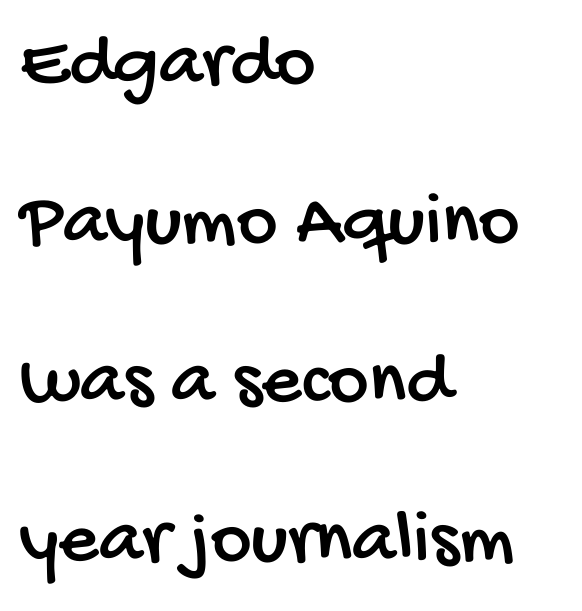
The image shows 78 px condensed sans-serif type; set left-aligned, loose line spacing (2.04x), normal letter spacing, not underlined; low stroke contrast and a large x-height.
